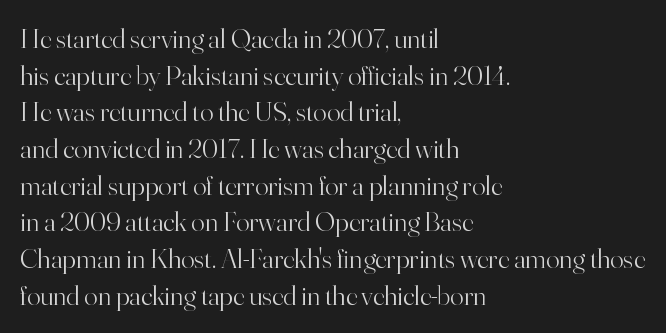
The image shows 28 px light serif type, upright; set left-aligned, normal line spacing (1.31x), normal letter spacing, not underlined; high stroke contrast and a small x-height.
